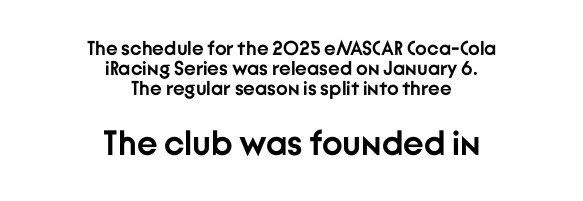
{"serif": "no", "italic": "no", "bold": "yes", "weight": "semibold", "width": "normal", "stroke_contrast": "low", "x_height": "medium", "monospaced": "no", "underline": "no", "align": "center", "line_spacing": "tight", "line_spacing_ratio": 1.0, "letter_spacing": "normal", "letter_spacing_em": 0.0, "larger_block": "second", "size_ratio": 1.75, "glyph_px": 35}
